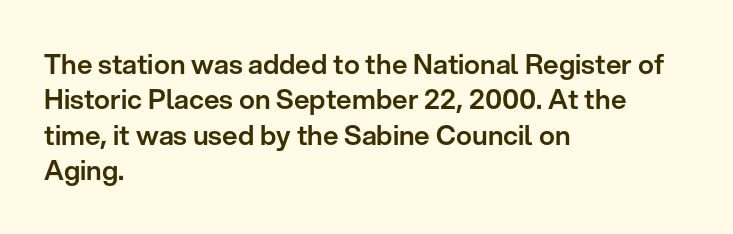
Q: Is the text italic (slanted)? A: No, it is upright.
Q: Is the text underlined? A: No.
Q: How is the paragraph aligned? A: Left-aligned.
Q: Is the spacing between letters normal or unusually wide? A: Normal.
Q: Is the spacing between lines tight, normal or loose? A: Normal.
